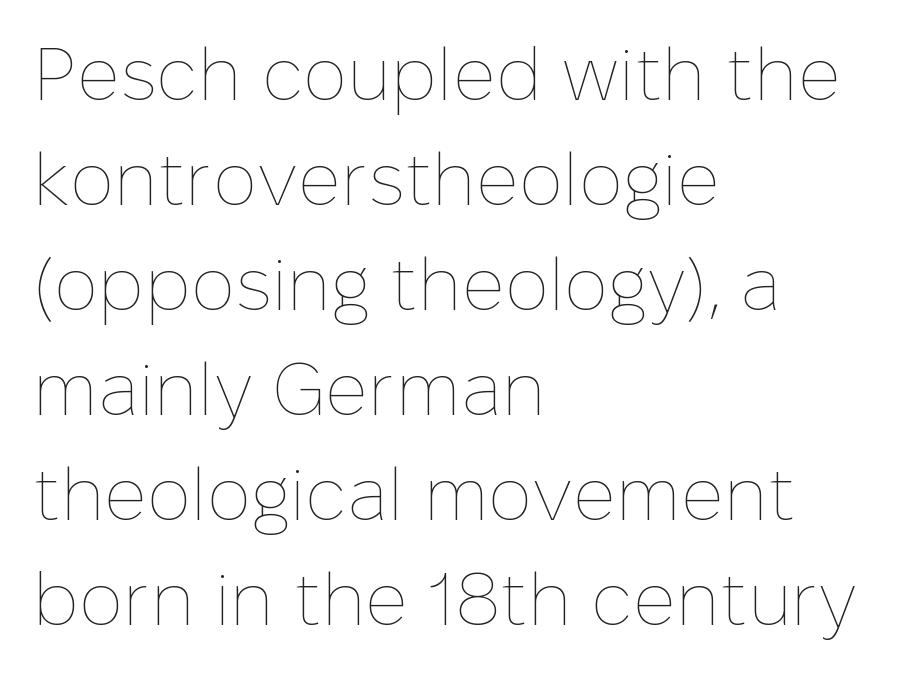
{"italic": "no", "bold": "no", "weight": "thin", "width": "normal", "stroke_contrast": "low", "x_height": "medium", "monospaced": "no", "underline": "no", "align": "left", "line_spacing": "normal", "line_spacing_ratio": 1.42, "letter_spacing": "normal", "letter_spacing_em": 0.0, "glyph_px": 74}
